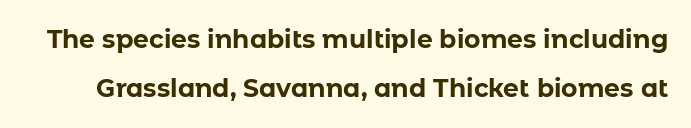
Q: Is the text bold? A: Yes.
Q: Is the text italic (slanted)? A: No, it is upright.
Q: Is the text underlined? A: No.
Q: Is the spacing between letters normal or unusually wide? A: Normal.
Q: Is the spacing between lines tight, normal or loose? A: Loose.
